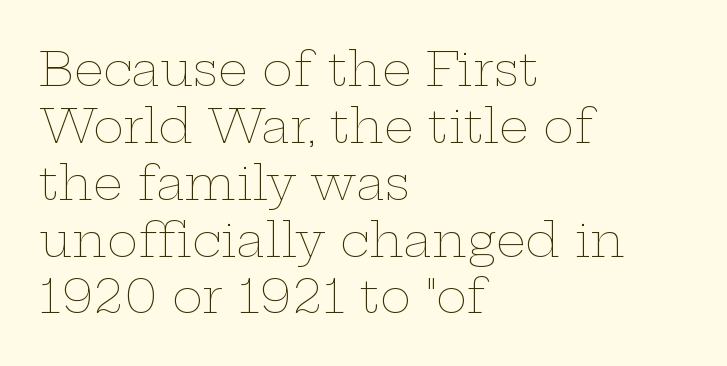
Q: Is the text bold? A: No.
Q: Is the text italic (slanted)? A: No, it is upright.
Q: Is the text underlined? A: No.
Q: How is the paragraph aligned? A: Left-aligned.
Q: Is the spacing between letters normal or unusually wide? A: Normal.
Q: Width (condensed, normal, or wide)? A: Wide.
Q: Stroke contrast? A: Low.
Q: x-height? A: Medium.
Q: Monospaced? A: No.
